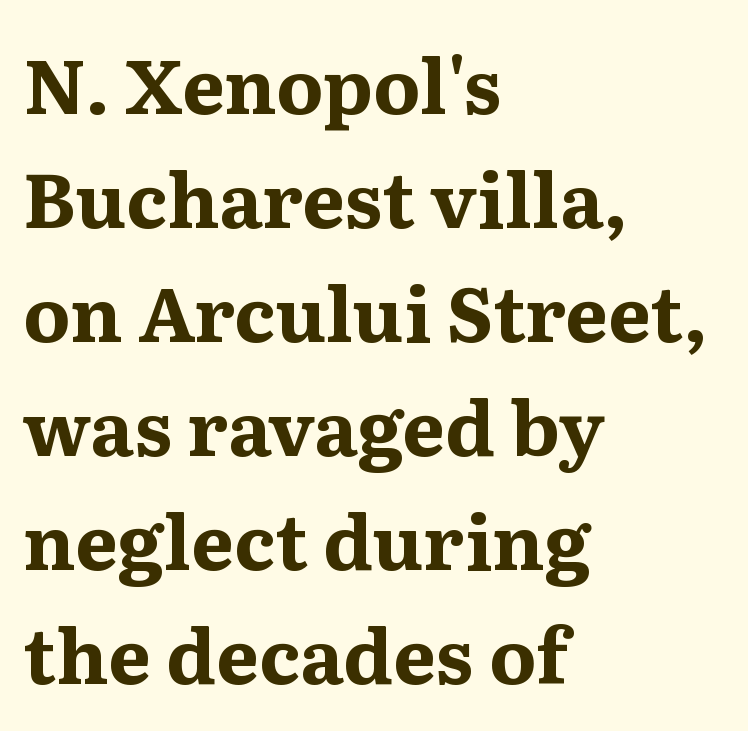
The image shows 76 px bold serif type, upright; set left-aligned, normal line spacing (1.5x), normal letter spacing, not underlined; medium stroke contrast and a medium x-height.
